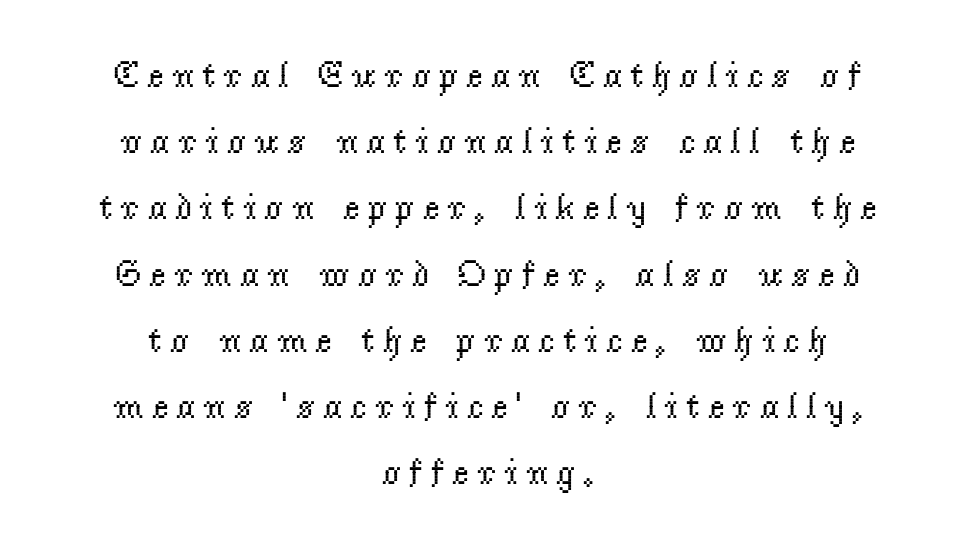
Q: Is the text bold? A: No.
Q: Is the text italic (slanted)? A: No, it is upright.
Q: Is the typeface a serif or a sans-serif typeface? A: Serif.
Q: Is the text underlined? A: No.
Q: How is the paragraph aligned? A: Centered.
Q: Is the spacing between letters normal or unusually wide? A: Unusually wide.
Q: Width (condensed, normal, or wide)? A: Normal.
Q: Stroke contrast? A: Low.
Q: x-height? A: Small.
Q: Monospaced? A: No.
